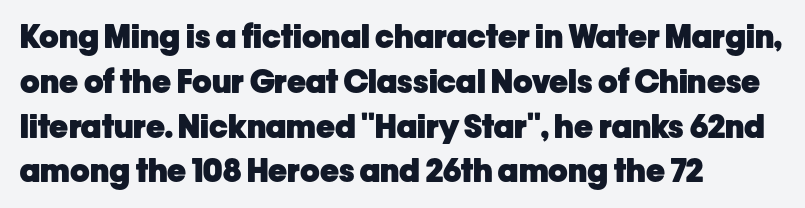
Q: Is the text bold? A: Yes.
Q: Is the text italic (slanted)? A: No, it is upright.
Q: Is the typeface a serif or a sans-serif typeface? A: Sans-serif.
Q: Is the text underlined? A: No.
Q: How is the paragraph aligned? A: Left-aligned.
Q: Is the spacing between letters normal or unusually wide? A: Normal.
Q: Is the spacing between lines tight, normal or loose? A: Normal.
Q: Width (condensed, normal, or wide)? A: Normal.
Q: Stroke contrast? A: Low.
Q: x-height? A: Medium.
Q: Monospaced? A: No.
